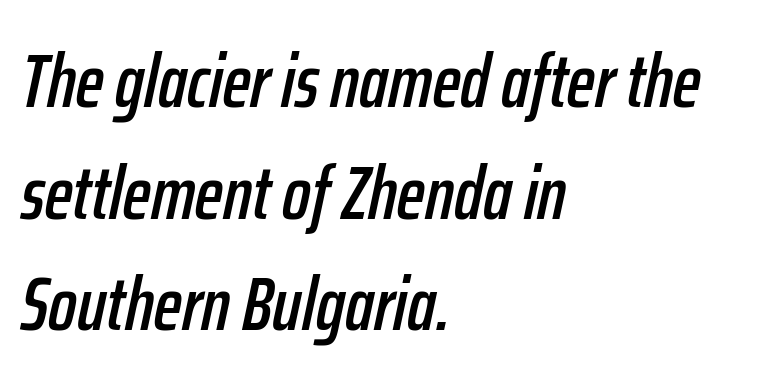
Q: Is the text italic (slanted)? A: Yes, it leans right by about 12 degrees.
Q: Is the text underlined? A: No.
Q: How is the paragraph aligned? A: Left-aligned.
Q: Is the spacing between letters normal or unusually wide? A: Normal.
Q: Is the spacing between lines tight, normal or loose? A: Normal.
Q: Width (condensed, normal, or wide)? A: Condensed.
Q: Stroke contrast? A: Low.
Q: x-height? A: Medium.
Q: Monospaced? A: No.
